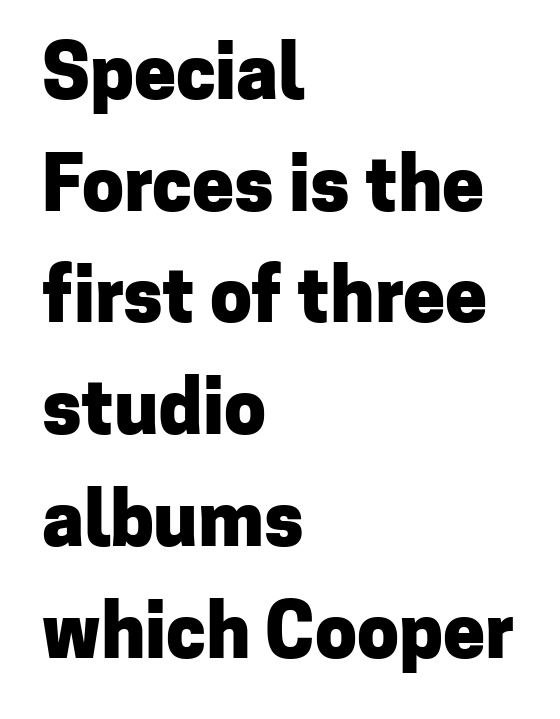
{"serif": "no", "italic": "no", "bold": "yes", "weight": "heavy", "width": "normal", "stroke_contrast": "low", "x_height": "medium", "monospaced": "no", "underline": "no", "align": "left", "line_spacing": "normal", "line_spacing_ratio": 1.49, "letter_spacing": "normal", "letter_spacing_em": 0.0, "glyph_px": 75}
